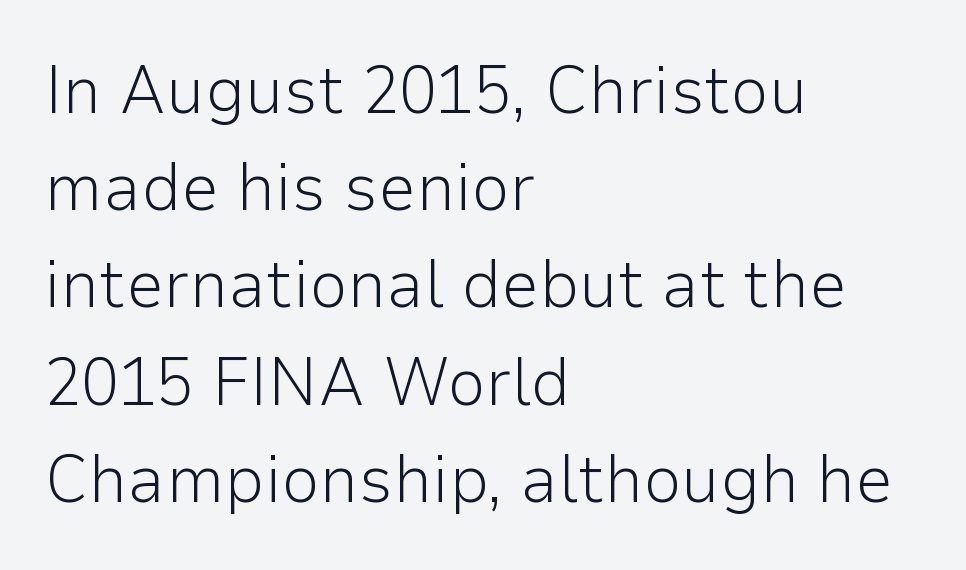
Q: Is the text bold? A: No.
Q: Is the text italic (slanted)? A: No, it is upright.
Q: Is the typeface a serif or a sans-serif typeface? A: Sans-serif.
Q: Is the text underlined? A: No.
Q: How is the paragraph aligned? A: Left-aligned.
Q: Is the spacing between letters normal or unusually wide? A: Normal.
Q: Is the spacing between lines tight, normal or loose? A: Normal.
Q: Width (condensed, normal, or wide)? A: Normal.
Q: Stroke contrast? A: Low.
Q: x-height? A: Medium.
Q: Monospaced? A: No.
